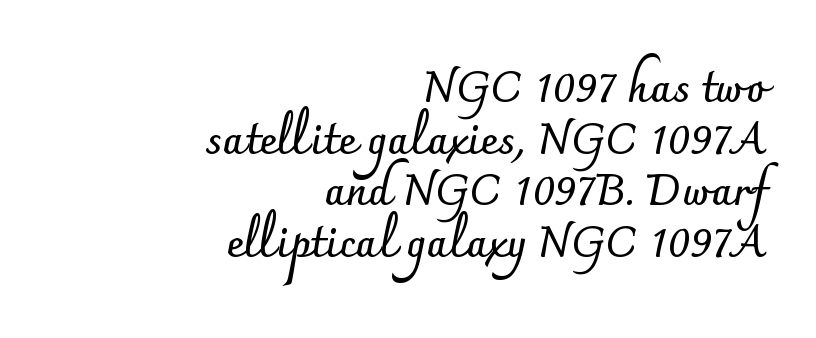
Varying glyph widths throughout — classic text-font behaviour. The strip under each line holds only bare page. If you drew a ruler down the right edge, every line would touch it. How are the letters spaced? Ordinarily, with no added tracking. To sum up the face: it is a sans, with no serifs.
